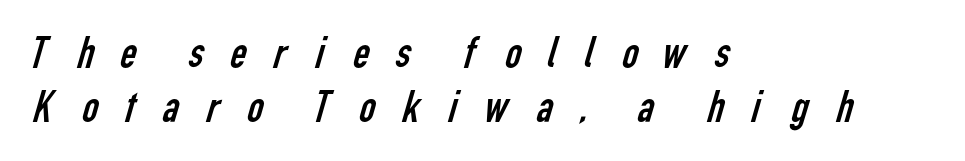
The glyphs in this specimen are sans serif. The space beneath each line is pristine and unruled. Someone cranked the tracking dial way up on this one. The rendering anchors every line to the left-hand side. These lines are rendered in a variable-pitch font. Each stroke keeps to a modest, everyday thickness or less.
